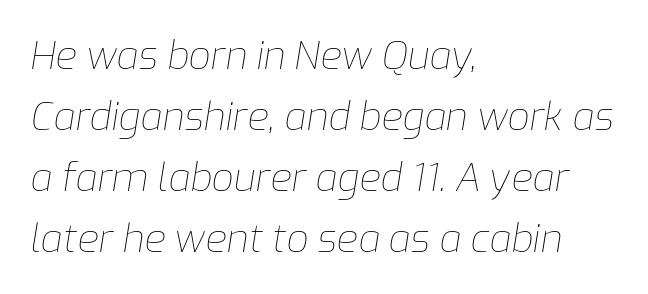
{"italic": "yes", "lean": "right", "slant_degrees": 9, "bold": "no", "weight": "thin", "width": "normal", "stroke_contrast": "low", "x_height": "medium", "monospaced": "no", "underline": "no", "align": "left", "line_spacing": "normal", "line_spacing_ratio": 1.56, "letter_spacing": "normal", "letter_spacing_em": 0.0, "glyph_px": 39}
